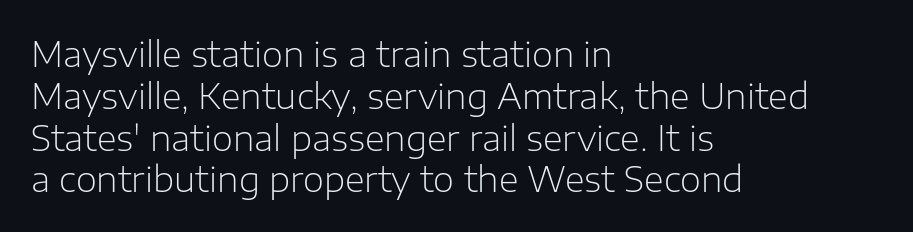
There is no visible air inserted between adjacent glyphs. Each letter's strokes conclude bluntly, with no projecting serifs. Type without underlining. The typeface has the unassuming heft of standard copy or less.
